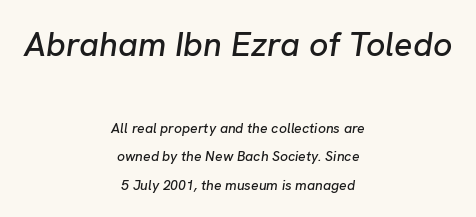
Horizontal alignment here is central, giving a formal, balanced look. The space between consecutive lines is lavish. A typesetter would mark this as italic. Here the designer chose a conventional face with non-uniform glyph widths. These two chunks differ in scale, with the top chunk taking the larger measure.
